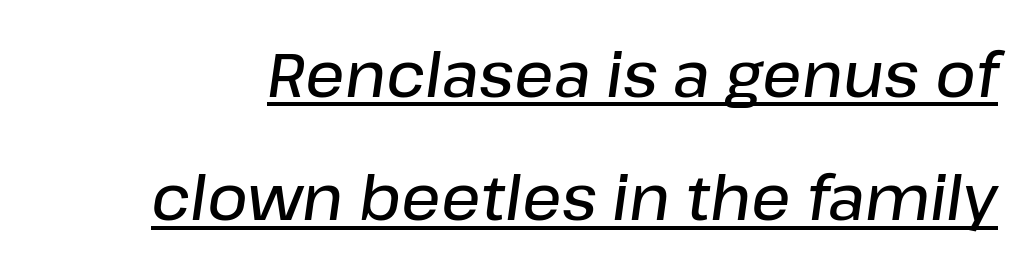
A great deal of white space separates one row of letters from the next. This is oblique type, the kind used for emphasis or titles. A typesetter would call this proportional, since set widths differ per character. Look at the tracking — it's just the regular setting, nothing added.
